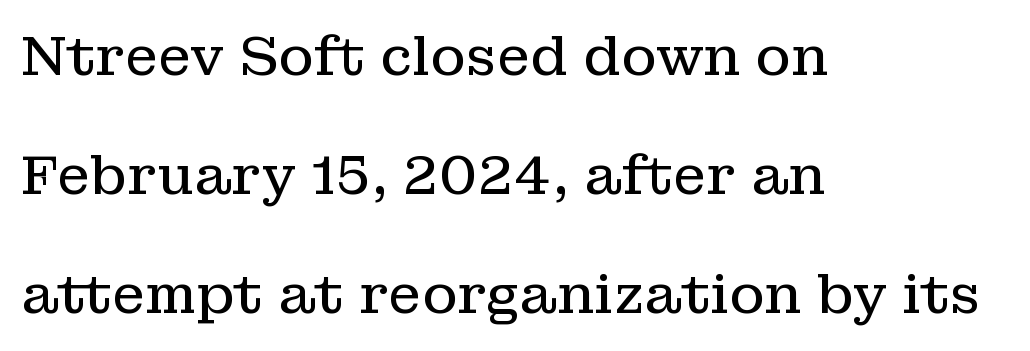
{"serif": "yes", "italic": "no", "bold": "no", "weight": "regular", "width": "normal", "stroke_contrast": "low", "x_height": "medium", "monospaced": "no", "underline": "no", "align": "left", "line_spacing": "loose", "line_spacing_ratio": 2.2, "letter_spacing": "normal", "letter_spacing_em": 0.0, "glyph_px": 54}
